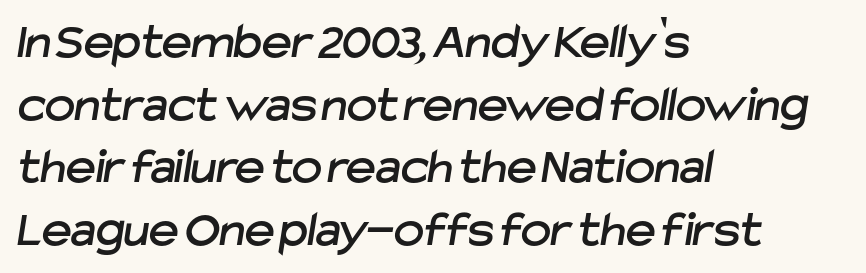
{"serif": "no", "width": "normal", "stroke_contrast": "low", "x_height": "medium", "monospaced": "no", "underline": "no", "align": "left", "line_spacing_ratio": 1.23, "letter_spacing": "normal", "letter_spacing_em": 0.0, "glyph_px": 51}
